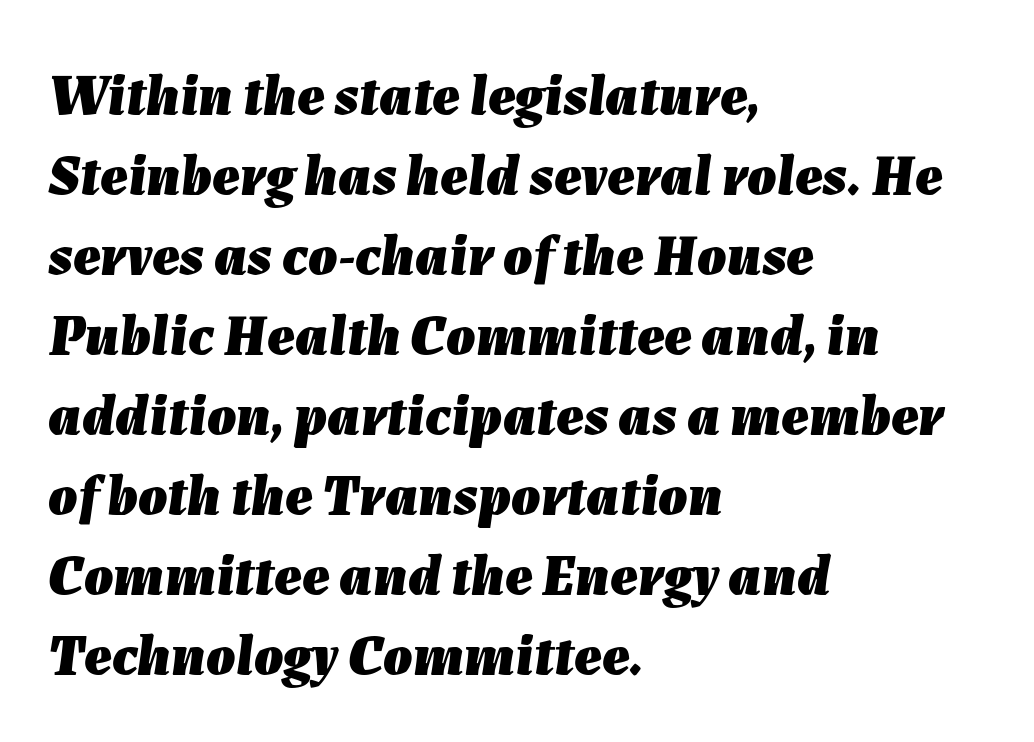
{"italic": "yes", "lean": "right", "slant_degrees": 7, "bold": "yes", "weight": "heavy", "width": "normal", "stroke_contrast": "low", "x_height": "medium", "monospaced": "no", "underline": "no", "align": "left", "line_spacing": "normal", "line_spacing_ratio": 1.38, "letter_spacing": "normal", "letter_spacing_em": 0.0, "glyph_px": 58}
